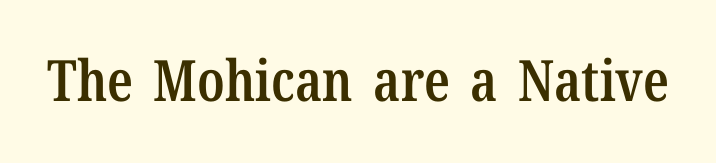
Q: Is the text bold? A: Semi-bold.
Q: Is the text italic (slanted)? A: No, it is upright.
Q: Is the typeface a serif or a sans-serif typeface? A: Serif.
Q: Is the text underlined? A: No.
Q: Is the spacing between letters normal or unusually wide? A: Normal.
Q: Width (condensed, normal, or wide)? A: Condensed.
Q: Stroke contrast? A: Low.
Q: x-height? A: Medium.
Q: Monospaced? A: No.
